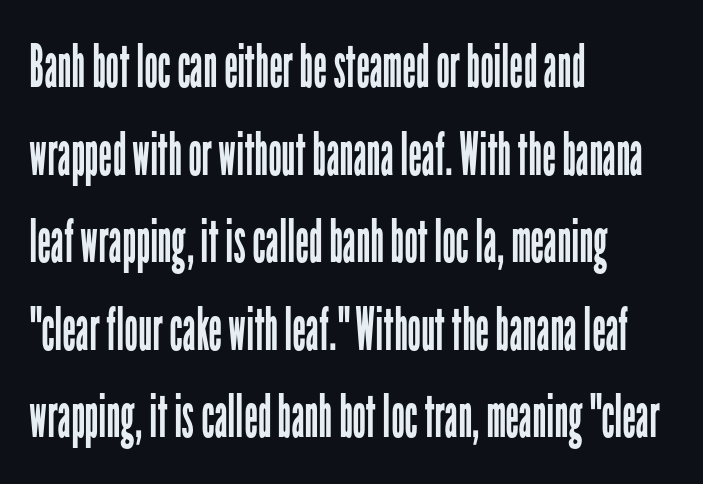
The image shows 60 px regular-weight, condensed sans-serif type, upright; set left-aligned, normal line spacing (1.46x), normal letter spacing, not underlined; low stroke contrast and a medium x-height.
